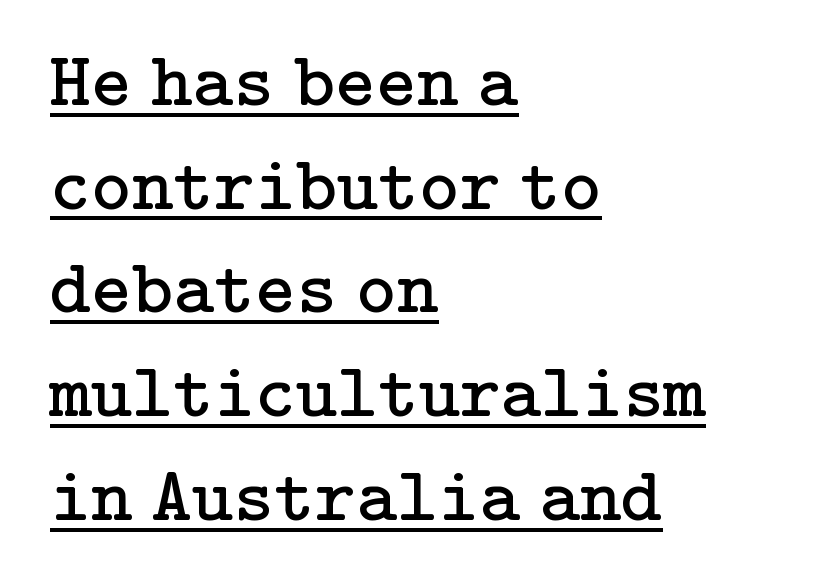
The typesetting does not lean heavy: it is not bold. The text block is weighted toward the left margin, trailing off unevenly rightward. No extra tracking has been applied to these lines. Quick note: interline space is typical.
